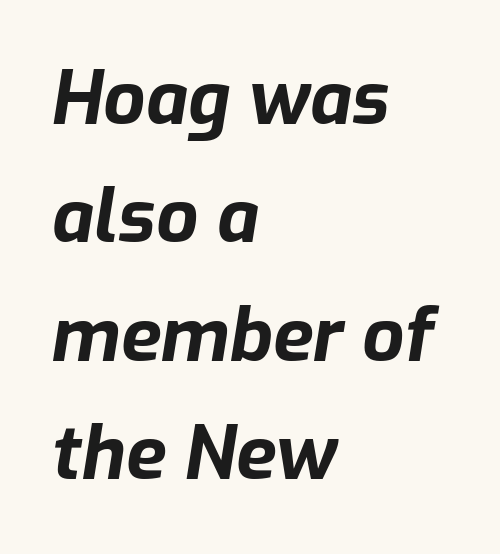
Q: Is the text bold? A: Yes.
Q: Is the text italic (slanted)? A: Yes, it leans right by about 9 degrees.
Q: Is the text underlined? A: No.
Q: How is the paragraph aligned? A: Left-aligned.
Q: Is the spacing between letters normal or unusually wide? A: Normal.
Q: Is the spacing between lines tight, normal or loose? A: Normal.
Q: Width (condensed, normal, or wide)? A: Normal.
Q: Stroke contrast? A: Low.
Q: x-height? A: Medium.
Q: Monospaced? A: No.
